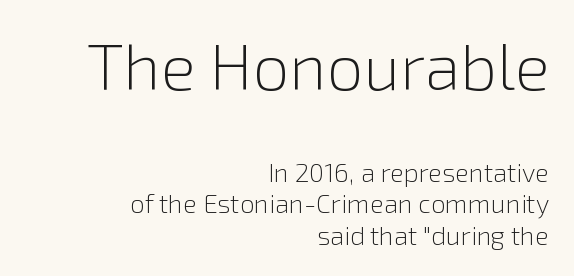
The typesetter chose a ragged-left arrangement here. Are there feet on the stems? There aren't — it's a sans. Inter-character spacing is left at the font's built-in metrics. You get the large type first, then a drop to smaller type.
